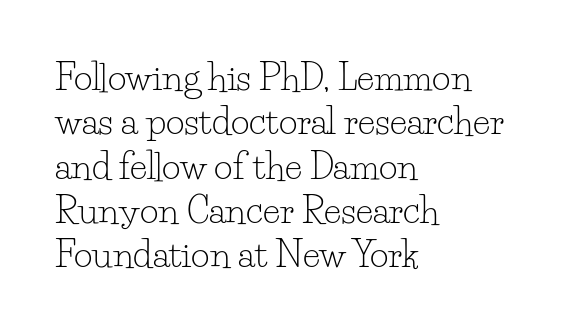
Q: Is the text bold? A: No.
Q: Is the text italic (slanted)? A: No, it is upright.
Q: Is the typeface a serif or a sans-serif typeface? A: Serif.
Q: Is the text underlined? A: No.
Q: How is the paragraph aligned? A: Left-aligned.
Q: Is the spacing between letters normal or unusually wide? A: Normal.
Q: Width (condensed, normal, or wide)? A: Normal.
Q: Stroke contrast? A: Low.
Q: x-height? A: Small.
Q: Monospaced? A: No.
